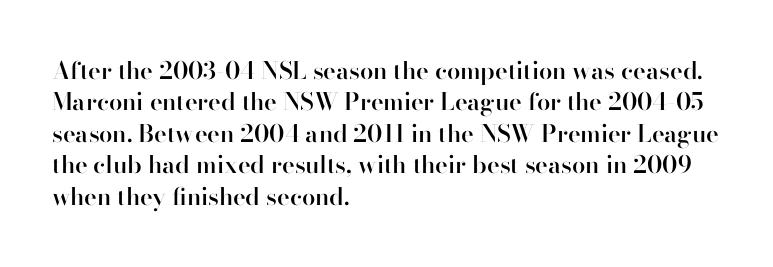
The image shows 24 px text type, upright; set left-aligned, normal line spacing (1.31x), normal letter spacing, not underlined.
